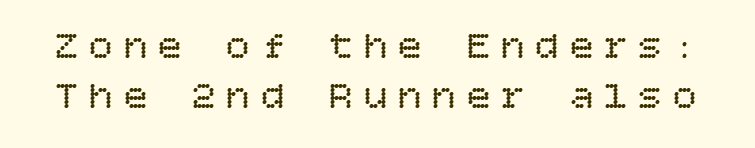
The image shows 39 px regular-weight type, upright; set normal line spacing (1.27x), unusually wide letter spacing (+0.28 em), not underlined; low stroke contrast and a large x-height.
